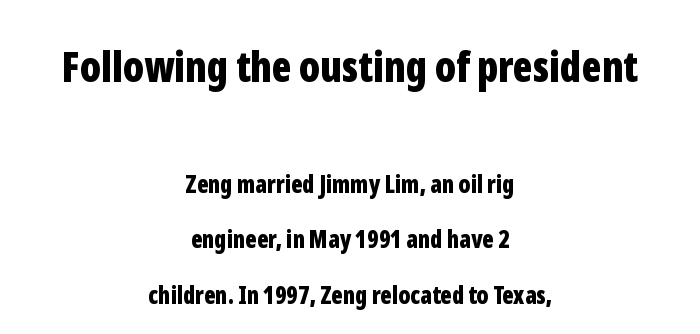
The image shows 42 px bold, condensed sans-serif type, upright; set centered, loose line spacing (2.3x), normal letter spacing, not underlined; the first (top) block is 1.75x larger; low stroke contrast and a medium x-height.
